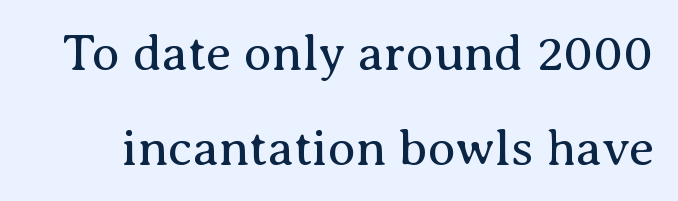
{"serif": "yes", "italic": "no", "bold": "no", "weight": "regular", "width": "normal", "stroke_contrast": "medium", "x_height": "medium", "monospaced": "no", "underline": "no", "line_spacing_ratio": 1.86, "letter_spacing": "normal", "letter_spacing_em": 0.0, "glyph_px": 51}
